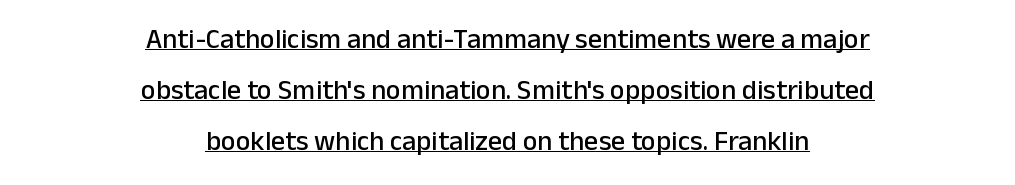
Q: Is the text italic (slanted)? A: No, it is upright.
Q: Is the typeface a serif or a sans-serif typeface? A: Sans-serif.
Q: Is the text underlined? A: Yes.
Q: How is the paragraph aligned? A: Centered.
Q: Is the spacing between letters normal or unusually wide? A: Normal.
Q: Width (condensed, normal, or wide)? A: Normal.
Q: Stroke contrast? A: Low.
Q: x-height? A: Medium.
Q: Monospaced? A: No.
